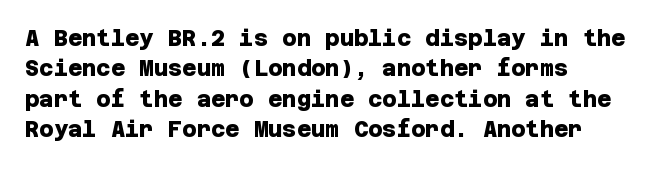
{"bold": "yes", "underline": "no", "align": "left", "line_spacing": "normal", "line_spacing_ratio": 1.38, "letter_spacing": "normal", "letter_spacing_em": 0.0, "glyph_px": 22}
